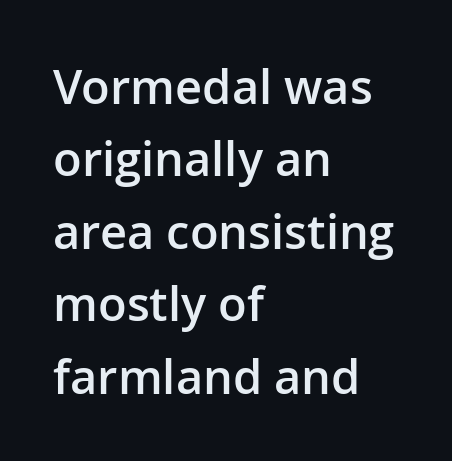
{"serif": "no", "italic": "no", "bold": "semi", "weight": "semibold", "width": "normal", "stroke_contrast": "low", "x_height": "medium", "monospaced": "no", "underline": "no", "align": "left", "line_spacing": "normal", "line_spacing_ratio": 1.54, "letter_spacing": "normal", "letter_spacing_em": 0.0, "glyph_px": 47}
